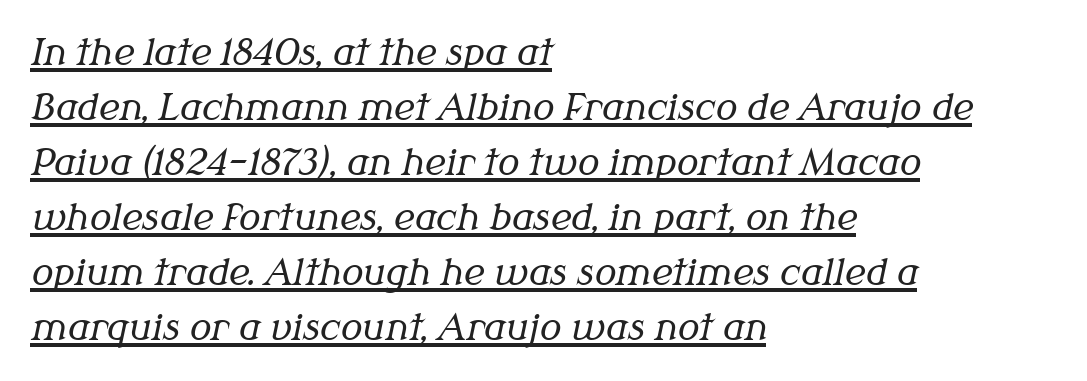
Q: Is the text bold? A: No.
Q: Is the text italic (slanted)? A: Yes, it leans right by about 12 degrees.
Q: Is the typeface a serif or a sans-serif typeface? A: Serif.
Q: Is the text underlined? A: Yes.
Q: How is the paragraph aligned? A: Left-aligned.
Q: Is the spacing between letters normal or unusually wide? A: Normal.
Q: Is the spacing between lines tight, normal or loose? A: Normal.
Q: Width (condensed, normal, or wide)? A: Normal.
Q: Stroke contrast? A: Medium.
Q: x-height? A: Medium.
Q: Monospaced? A: No.
